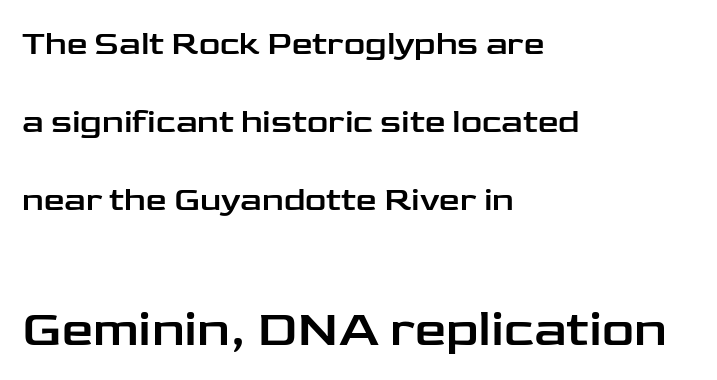
The image shows 50 px wide sans-serif type, upright; set left-aligned, loose line spacing (2.37x), normal letter spacing, not underlined; the second (bottom) block is 1.52x larger; low stroke contrast and a medium x-height.
